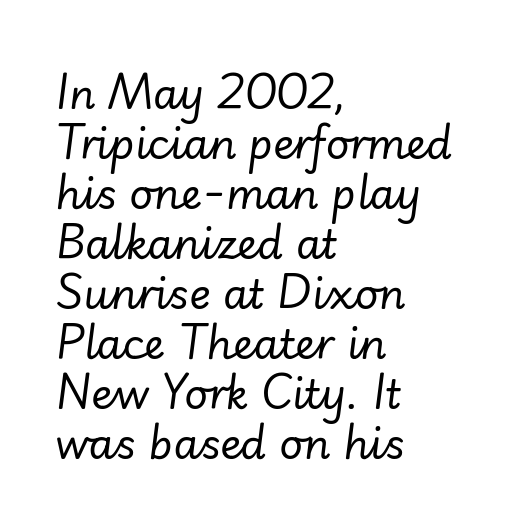
{"italic": "yes", "lean": "right", "slant_degrees": 7, "bold": "no", "weight": "regular", "width": "normal", "stroke_contrast": "low", "x_height": "small", "monospaced": "no", "underline": "no", "align": "left", "line_spacing_ratio": 1.22, "letter_spacing": "normal", "letter_spacing_em": 0.0, "glyph_px": 41}
